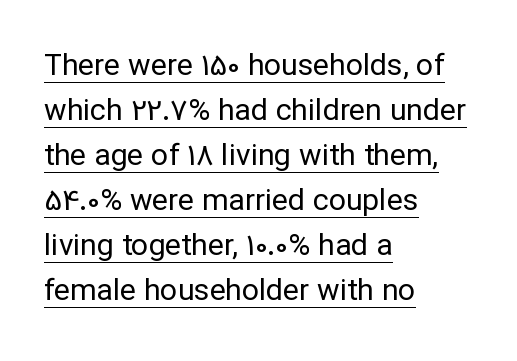
{"serif": "no", "italic": "no", "bold": "no", "weight": "regular", "width": "normal", "stroke_contrast": "low", "x_height": "medium", "monospaced": "no", "underline": "yes", "align": "left", "line_spacing": "normal", "line_spacing_ratio": 1.5, "letter_spacing": "normal", "letter_spacing_em": 0.0, "glyph_px": 30}
